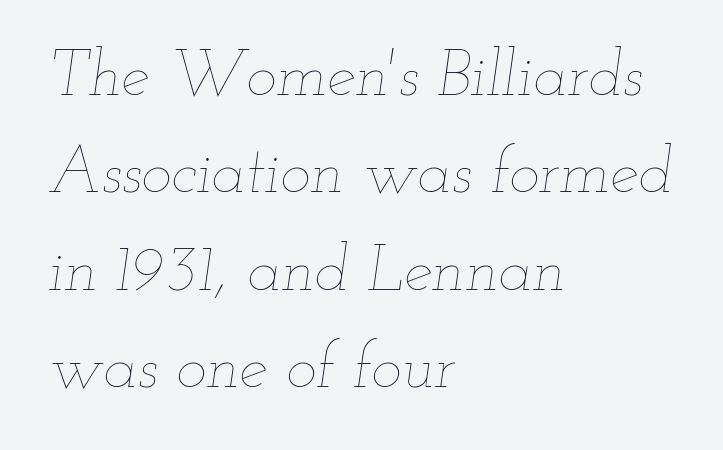
{"italic": "yes", "lean": "right", "slant_degrees": 12, "bold": "no", "weight": "thin", "width": "wide", "stroke_contrast": "low", "x_height": "small", "monospaced": "no", "underline": "no", "align": "left", "line_spacing": "normal", "line_spacing_ratio": 1.52, "letter_spacing": "normal", "letter_spacing_em": 0.0, "glyph_px": 64}
